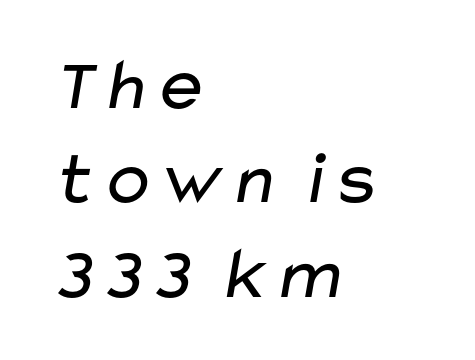
Q: Is the text bold? A: No.
Q: Is the typeface a serif or a sans-serif typeface? A: Sans-serif.
Q: Is the text underlined? A: No.
Q: How is the paragraph aligned? A: Left-aligned.
Q: Is the spacing between letters normal or unusually wide? A: Normal.
Q: Is the spacing between lines tight, normal or loose? A: Normal.
Q: Width (condensed, normal, or wide)? A: Wide.
Q: Stroke contrast? A: Low.
Q: x-height? A: Medium.
Q: Monospaced? A: No.
